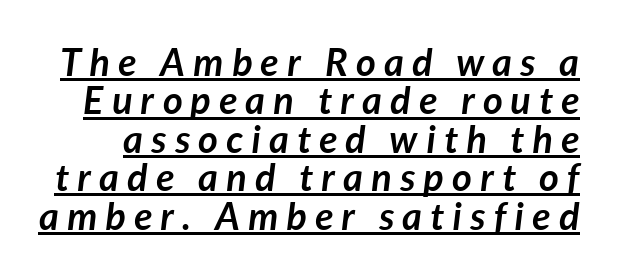
{"italic": "yes", "lean": "right", "slant_degrees": 7, "bold": "yes", "weight": "semibold", "width": "normal", "stroke_contrast": "low", "x_height": "medium", "monospaced": "no", "underline": "yes", "line_spacing": "tight", "line_spacing_ratio": 1.01, "letter_spacing": "wide", "letter_spacing_em": 0.22, "glyph_px": 38}
